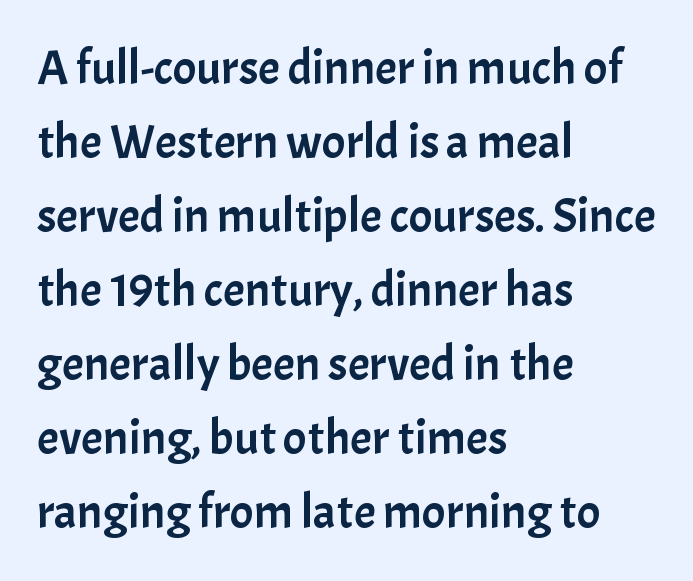
Q: Is the text italic (slanted)? A: No, it is upright.
Q: Is the typeface a serif or a sans-serif typeface? A: Sans-serif.
Q: Is the text underlined? A: No.
Q: How is the paragraph aligned? A: Left-aligned.
Q: Is the spacing between letters normal or unusually wide? A: Normal.
Q: Is the spacing between lines tight, normal or loose? A: Normal.
Q: Width (condensed, normal, or wide)? A: Normal.
Q: Stroke contrast? A: Low.
Q: x-height? A: Medium.
Q: Monospaced? A: No.
